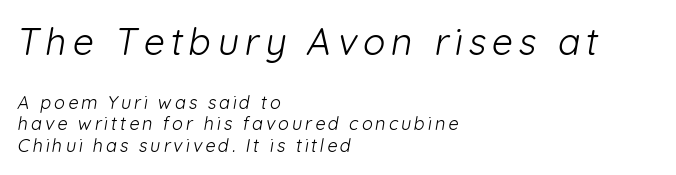
Q: Is the text bold? A: No.
Q: Is the typeface a serif or a sans-serif typeface? A: Sans-serif.
Q: Is the text underlined? A: No.
Q: How is the paragraph aligned? A: Left-aligned.
Q: Which block of text is set in a larger size, the first (top) or the second (bottom)? A: The first (top) one.
Q: Width (condensed, normal, or wide)? A: Normal.
Q: Stroke contrast? A: Low.
Q: x-height? A: Medium.
Q: Monospaced? A: No.
